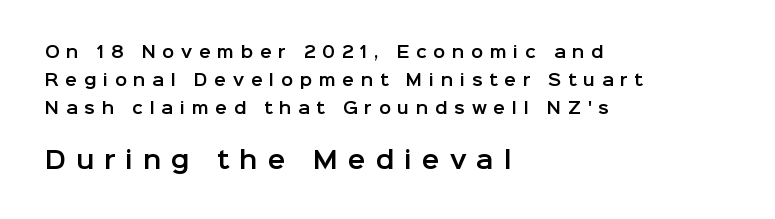
The image shows 24 px text type, upright; set left-aligned, line spacing 1.76x, unusually wide letter spacing (+0.41 em), not underlined; the second (bottom) block is 1.5x larger.
